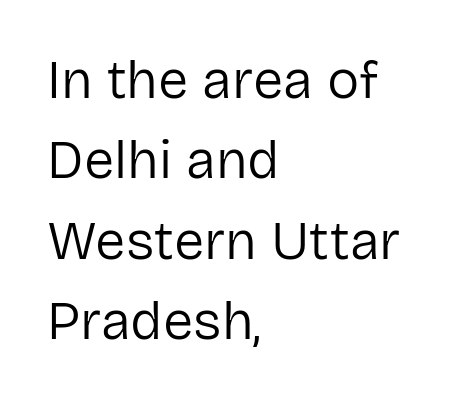
The image shows 54 px regular-weight sans-serif type, upright; set left-aligned, normal line spacing (1.49x), normal letter spacing, not underlined; low stroke contrast and a medium x-height.
